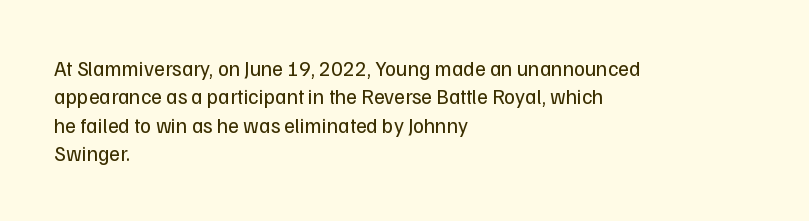
Evenly set lines give the paragraph a standard silhouette. Students, note that the glyphs here touch the page at normal intervals. In terms of posture, this sample is upright. Typeset ragged right — the left edge is the straight one.
